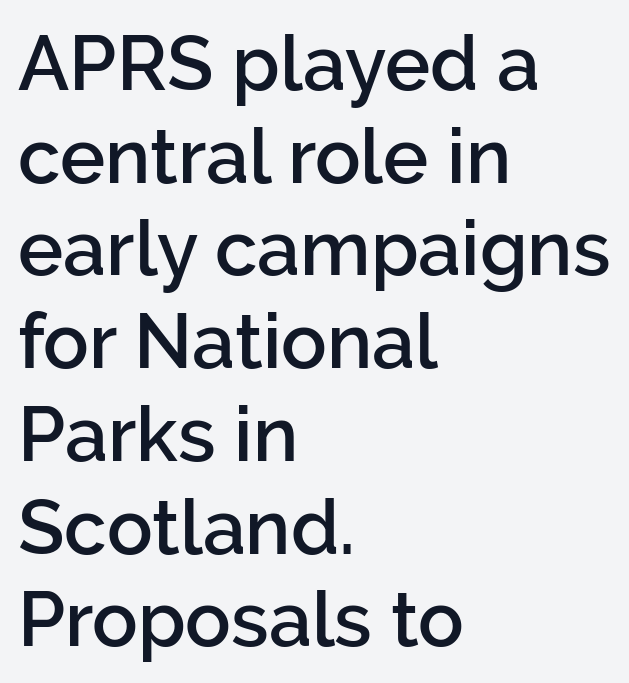
{"serif": "no", "italic": "no", "bold": "semi", "weight": "semibold", "width": "normal", "stroke_contrast": "low", "x_height": "medium", "monospaced": "no", "underline": "no", "align": "left", "line_spacing_ratio": 1.22, "letter_spacing": "normal", "letter_spacing_em": 0.0, "glyph_px": 76}
